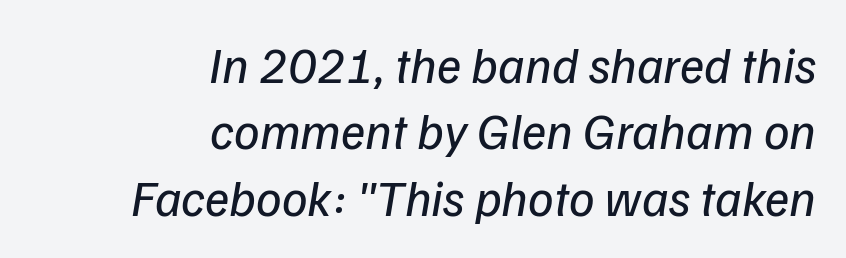
This reads as an unemphasized weight, regular at the heaviest. Think of a printed novel: that variable character pitch is what you see here. The face used here is a sans, in the tradition of grotesques and geometrics. Nobody touched the tracking dial on this one. Decoration check: the copy has no underline. Visually the block forms a straight wall on the right and a jagged coastline on the left.
